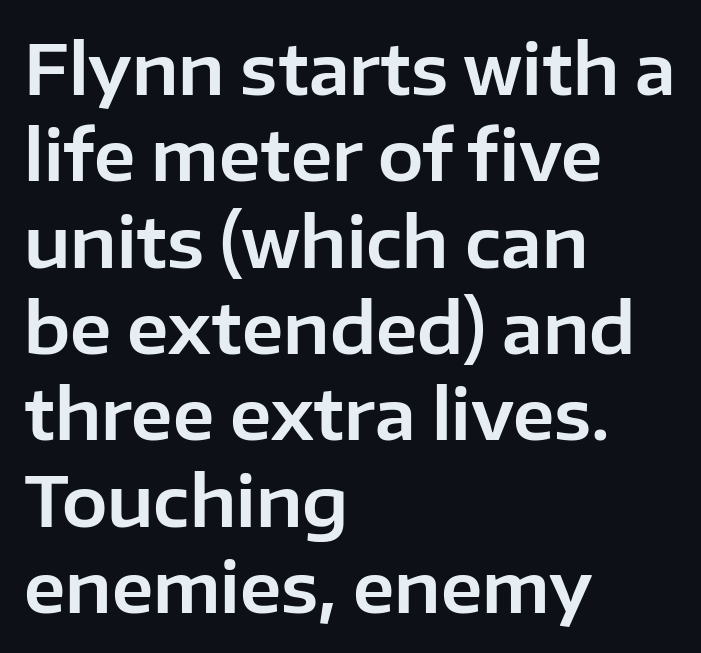
The image shows 68 px sans-serif type, upright; set left-aligned, normal line spacing (1.27x), normal letter spacing, not underlined; low stroke contrast and a medium x-height.
